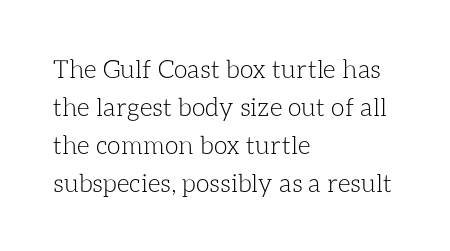
Q: Is the text bold? A: No.
Q: Is the text italic (slanted)? A: No, it is upright.
Q: Is the text underlined? A: No.
Q: How is the paragraph aligned? A: Left-aligned.
Q: Is the spacing between letters normal or unusually wide? A: Normal.
Q: Is the spacing between lines tight, normal or loose? A: Normal.
